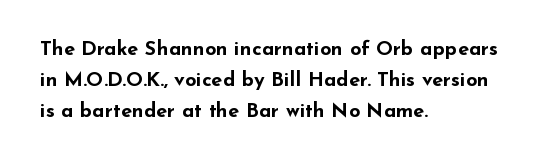
Q: Is the text bold? A: Yes.
Q: Is the text italic (slanted)? A: No, it is upright.
Q: Is the text underlined? A: No.
Q: How is the paragraph aligned? A: Left-aligned.
Q: Is the spacing between letters normal or unusually wide? A: Normal.
Q: Is the spacing between lines tight, normal or loose? A: Normal.
